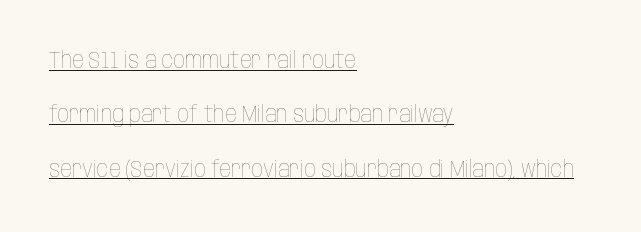
Q: Is the text bold? A: No.
Q: Is the text italic (slanted)? A: No, it is upright.
Q: Is the text underlined? A: Yes.
Q: How is the paragraph aligned? A: Left-aligned.
Q: Is the spacing between letters normal or unusually wide? A: Normal.
Q: Is the spacing between lines tight, normal or loose? A: Loose.
